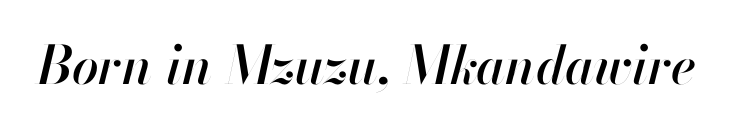
The image shows 53 px text type, italic (leaning right); set normal letter spacing, not underlined; high stroke contrast and a small x-height.
